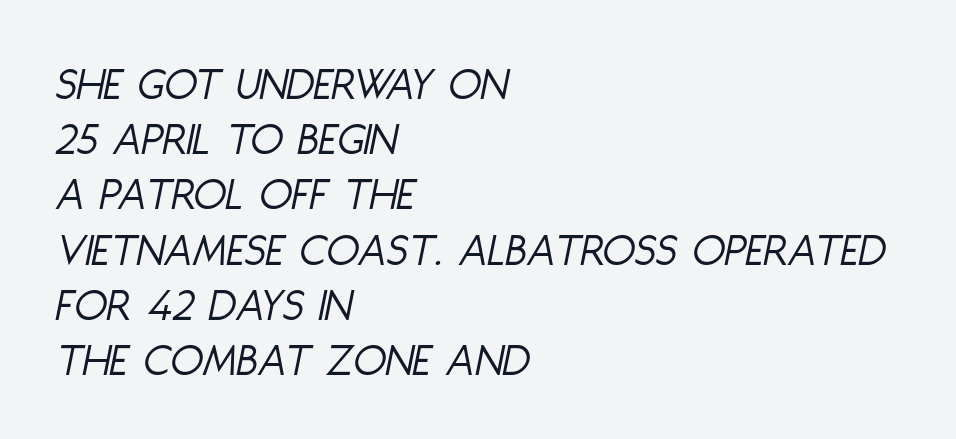
Q: Is the text bold? A: No.
Q: Is the text italic (slanted)? A: Yes, it leans right by about 11 degrees.
Q: Is the text underlined? A: No.
Q: How is the paragraph aligned? A: Left-aligned.
Q: Is the spacing between letters normal or unusually wide? A: Normal.
Q: Is the spacing between lines tight, normal or loose? A: Tight.
Q: Width (condensed, normal, or wide)? A: Condensed.
Q: Stroke contrast? A: Low.
Q: x-height? A: Large.
Q: Monospaced? A: No.
